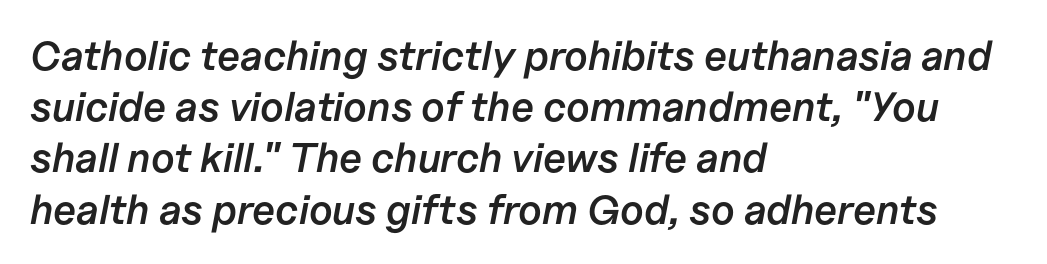
Q: Is the text bold? A: Semi-bold.
Q: Is the text italic (slanted)? A: Yes, it leans right by about 11 degrees.
Q: Is the text underlined? A: No.
Q: How is the paragraph aligned? A: Left-aligned.
Q: Is the spacing between letters normal or unusually wide? A: Normal.
Q: Is the spacing between lines tight, normal or loose? A: Normal.
Q: Width (condensed, normal, or wide)? A: Normal.
Q: Stroke contrast? A: Low.
Q: x-height? A: Medium.
Q: Monospaced? A: No.
